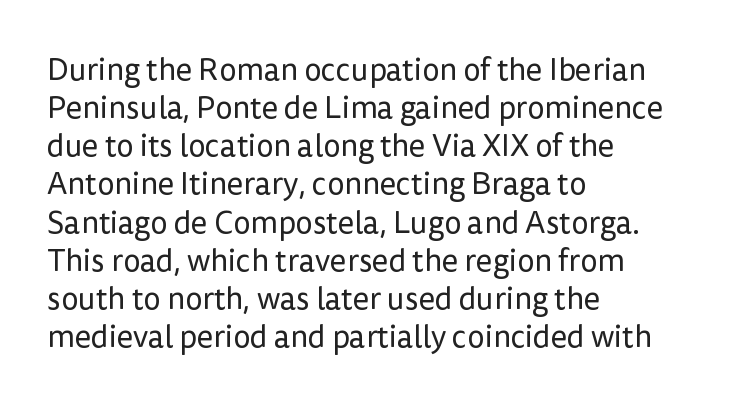
The specimen reads as upright at a glance. Plain, unruled lines of type. The rendering keeps characters at their native spacing. Stem width sits at or under what a default text font uses.
